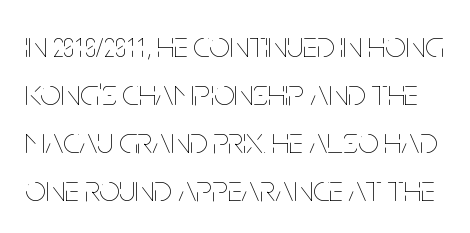
The image shows 37 px thin, condensed type, upright; set normal line spacing (1.3x), normal letter spacing, not underlined; low stroke contrast and a large x-height.
